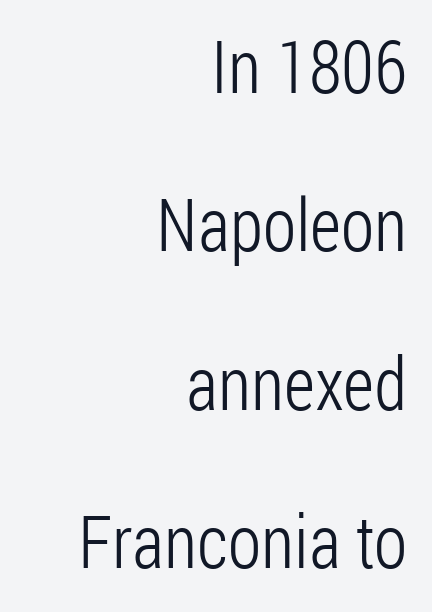
Q: Is the text bold? A: No.
Q: Is the text italic (slanted)? A: No, it is upright.
Q: Is the typeface a serif or a sans-serif typeface? A: Sans-serif.
Q: Is the text underlined? A: No.
Q: How is the paragraph aligned? A: Right-aligned.
Q: Is the spacing between letters normal or unusually wide? A: Normal.
Q: Is the spacing between lines tight, normal or loose? A: Loose.
Q: Width (condensed, normal, or wide)? A: Condensed.
Q: Stroke contrast? A: Low.
Q: x-height? A: Medium.
Q: Monospaced? A: No.
